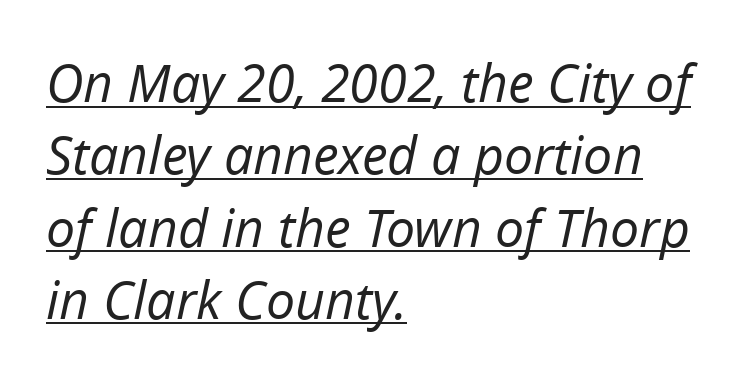
The image shows 52 px regular-weight type, italic (leaning right); set left-aligned, normal line spacing (1.39x), normal letter spacing, underlined; low stroke contrast and a medium x-height.
